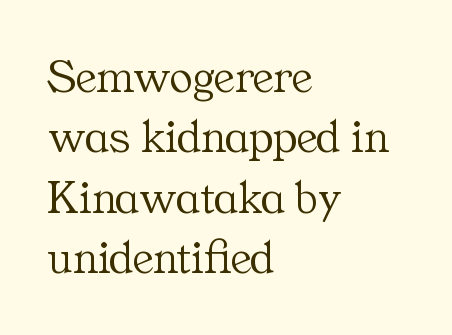
{"serif": "yes", "italic": "no", "bold": "no", "weight": "light", "width": "normal", "stroke_contrast": "medium", "x_height": "medium", "monospaced": "no", "underline": "no", "align": "left", "line_spacing": "normal", "line_spacing_ratio": 1.26, "letter_spacing": "normal", "letter_spacing_em": 0.0, "glyph_px": 48}
